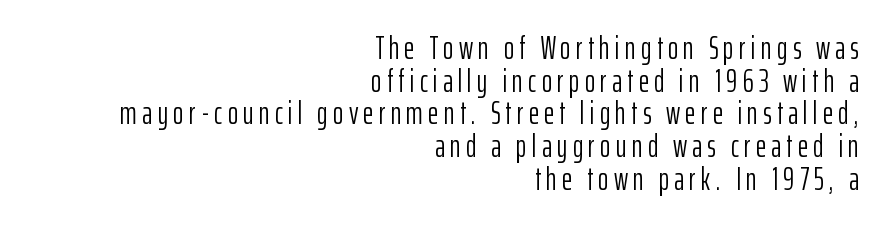
The image shows 32 px light, condensed sans-serif type, upright; set right-aligned, tight line spacing (1.02x), not underlined; low stroke contrast and a medium x-height.
